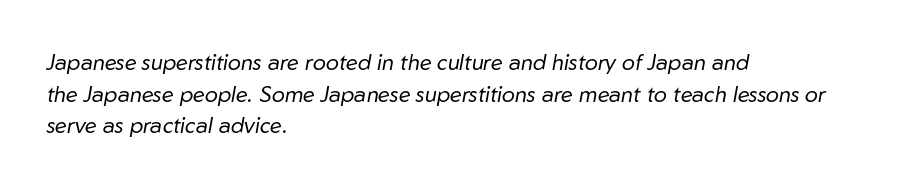
The image shows 22 px text type, italic (leaning right); set left-aligned, normal line spacing (1.44x), normal letter spacing, not underlined.
